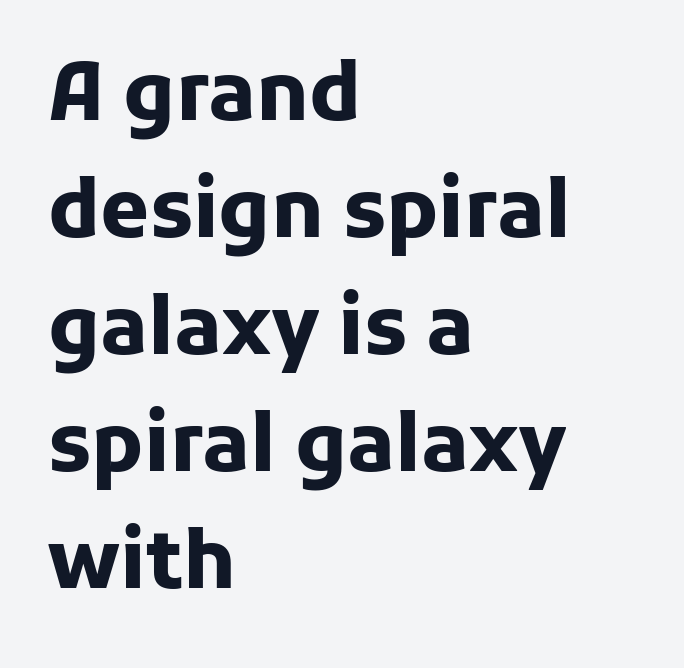
{"serif": "no", "italic": "no", "bold": "yes", "weight": "heavy", "width": "normal", "stroke_contrast": "low", "x_height": "medium", "monospaced": "no", "underline": "no", "align": "left", "line_spacing": "normal", "line_spacing_ratio": 1.48, "letter_spacing": "normal", "letter_spacing_em": 0.0, "glyph_px": 79}
